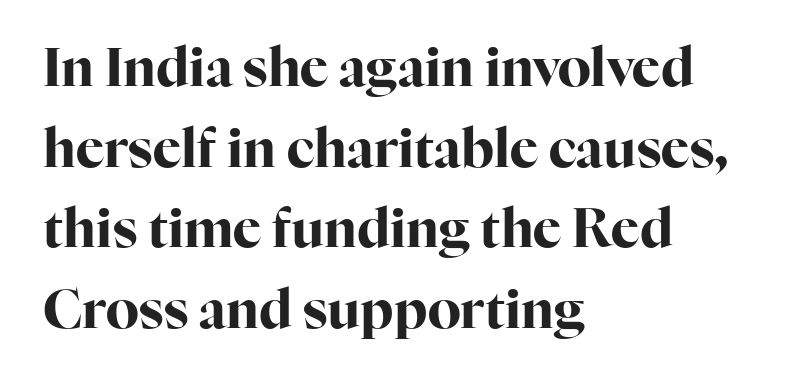
Q: Is the text bold? A: Yes.
Q: Is the text italic (slanted)? A: No, it is upright.
Q: Is the typeface a serif or a sans-serif typeface? A: Serif.
Q: Is the text underlined? A: No.
Q: How is the paragraph aligned? A: Left-aligned.
Q: Is the spacing between letters normal or unusually wide? A: Normal.
Q: Is the spacing between lines tight, normal or loose? A: Normal.
Q: Width (condensed, normal, or wide)? A: Normal.
Q: Stroke contrast? A: High.
Q: x-height? A: Medium.
Q: Monospaced? A: No.
